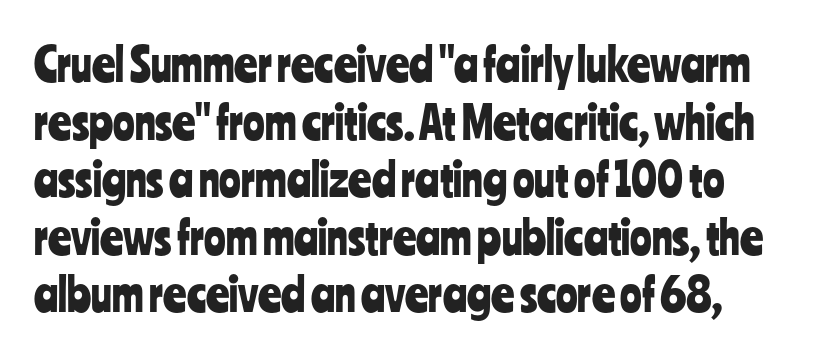
Here the designer chose a conventional face with non-uniform glyph widths. Decoration check: the copy has no underline. You can tell it's not italic because the verticals are truly vertical. Students, note that the glyphs here touch the page at normal intervals. This sample keeps an unexceptional amount of space between lines.
